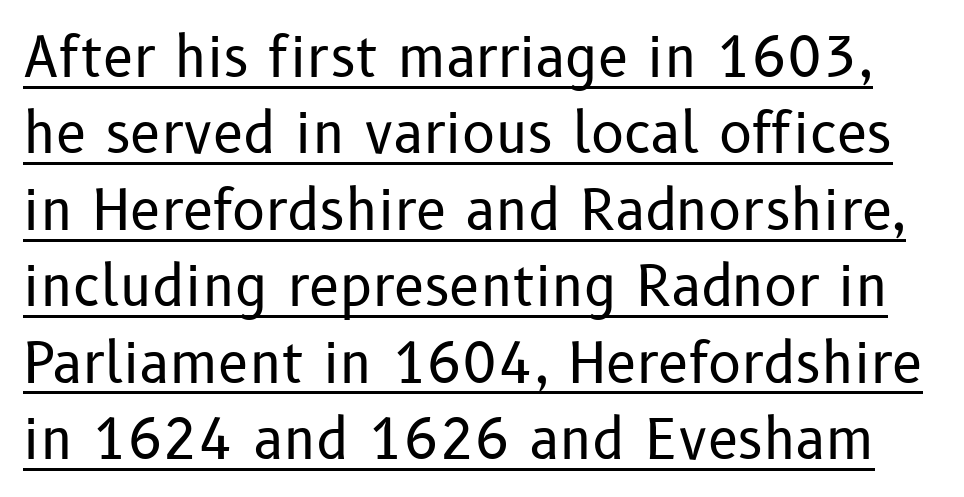
The vertical gap from one line to the next is medium. Emphasis is given by a line drawn under the lettering. This rendering employs a face without finishing strokes, i.e., a sans-serif. No italicization has been applied; the sample stays upright. Character widths vary here, with narrow letters taking less room than wide ones.
